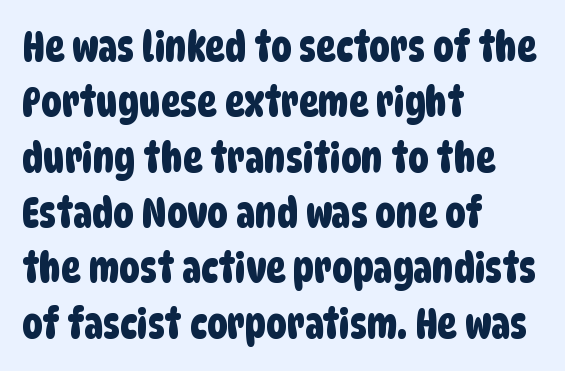
Q: Is the typeface a serif or a sans-serif typeface? A: Sans-serif.
Q: Is the text underlined? A: No.
Q: How is the paragraph aligned? A: Left-aligned.
Q: Is the spacing between letters normal or unusually wide? A: Normal.
Q: Is the spacing between lines tight, normal or loose? A: Normal.
Q: Width (condensed, normal, or wide)? A: Condensed.
Q: Stroke contrast? A: Low.
Q: x-height? A: Large.
Q: Monospaced? A: No.
